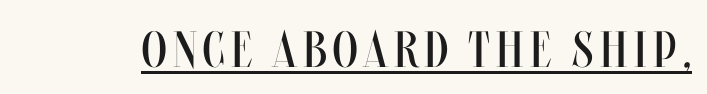
{"italic": "no", "bold": "no", "weight": "regular", "width": "condensed", "stroke_contrast": "medium", "x_height": "large", "monospaced": "no", "underline": "yes", "glyph_px": 51}
